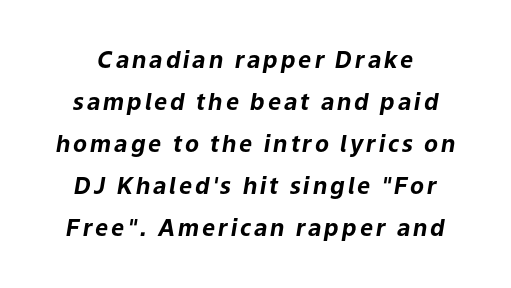
{"italic": "yes", "lean": "right", "slant_degrees": 9, "bold": "yes", "underline": "no", "line_spacing_ratio": 1.83, "glyph_px": 23}
